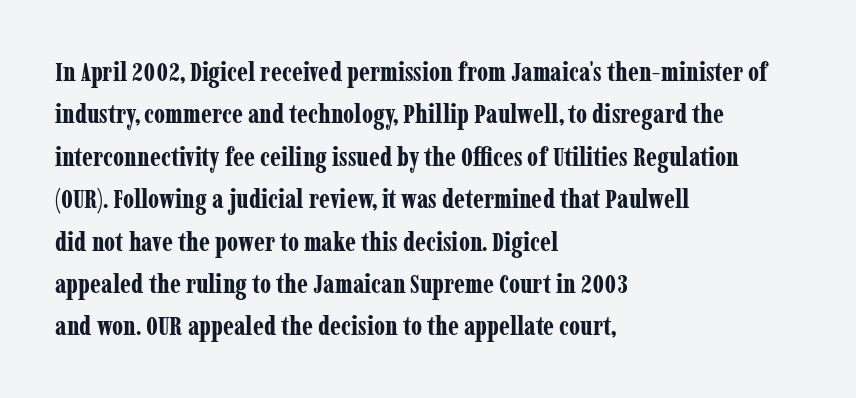
Q: Is the text bold? A: Yes.
Q: Is the text italic (slanted)? A: No, it is upright.
Q: Is the text underlined? A: No.
Q: How is the paragraph aligned? A: Left-aligned.
Q: Is the spacing between letters normal or unusually wide? A: Normal.
Q: Is the spacing between lines tight, normal or loose? A: Normal.
